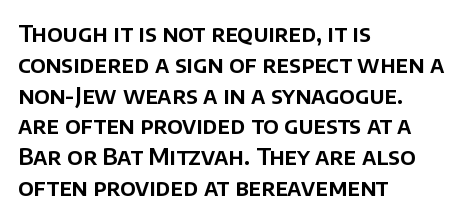
{"italic": "no", "underline": "no", "align": "left", "line_spacing": "normal", "line_spacing_ratio": 1.34, "letter_spacing": "normal", "letter_spacing_em": 0.0, "glyph_px": 23}
